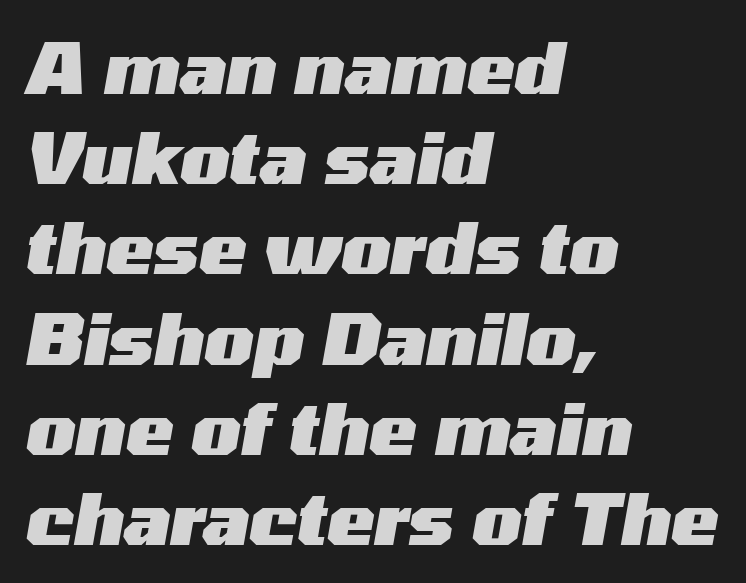
Q: Is the text bold? A: Yes.
Q: Is the text italic (slanted)? A: Yes, it leans right by about 10 degrees.
Q: Is the text underlined? A: No.
Q: How is the paragraph aligned? A: Left-aligned.
Q: Is the spacing between letters normal or unusually wide? A: Normal.
Q: Is the spacing between lines tight, normal or loose? A: Normal.
Q: Width (condensed, normal, or wide)? A: Wide.
Q: Stroke contrast? A: Medium.
Q: x-height? A: Medium.
Q: Monospaced? A: No.
